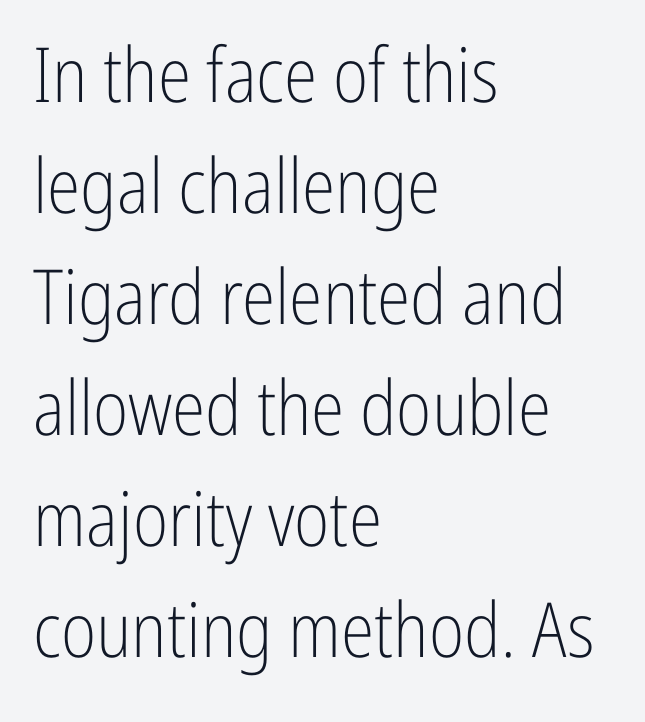
Q: Is the text bold? A: No.
Q: Is the text italic (slanted)? A: No, it is upright.
Q: Is the typeface a serif or a sans-serif typeface? A: Sans-serif.
Q: Is the text underlined? A: No.
Q: How is the paragraph aligned? A: Left-aligned.
Q: Is the spacing between letters normal or unusually wide? A: Normal.
Q: Is the spacing between lines tight, normal or loose? A: Normal.
Q: Width (condensed, normal, or wide)? A: Condensed.
Q: Stroke contrast? A: Low.
Q: x-height? A: Medium.
Q: Monospaced? A: No.
